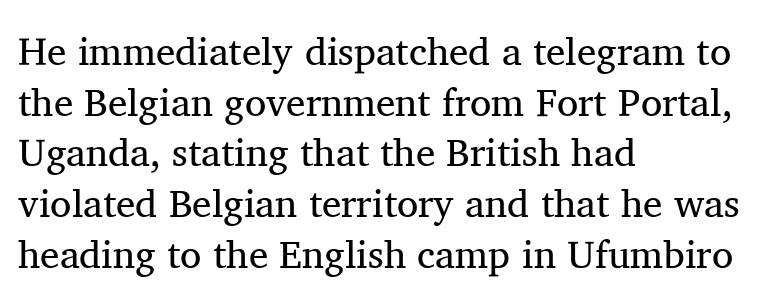
The image shows 39 px regular-weight serif type, upright; set left-aligned, normal line spacing (1.3x), normal letter spacing, not underlined; medium stroke contrast and a medium x-height.
